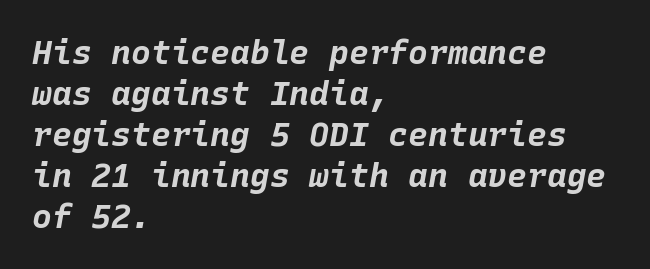
Q: Is the text bold? A: Yes.
Q: Is the text italic (slanted)? A: Yes, it leans right by about 10 degrees.
Q: Is the text underlined? A: No.
Q: How is the paragraph aligned? A: Left-aligned.
Q: Is the spacing between letters normal or unusually wide? A: Normal.
Q: Width (condensed, normal, or wide)? A: Normal.
Q: Stroke contrast? A: Low.
Q: x-height? A: Large.
Q: Monospaced? A: Yes.
